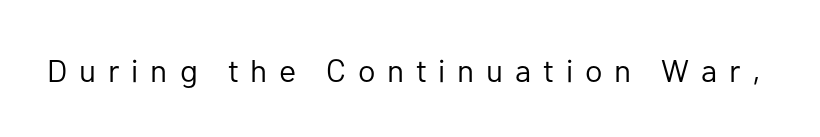
{"serif": "no", "italic": "no", "bold": "no", "weight": "regular", "width": "normal", "stroke_contrast": "low", "x_height": "medium", "monospaced": "no", "underline": "no", "letter_spacing": "wide", "letter_spacing_em": 0.37, "glyph_px": 32}
